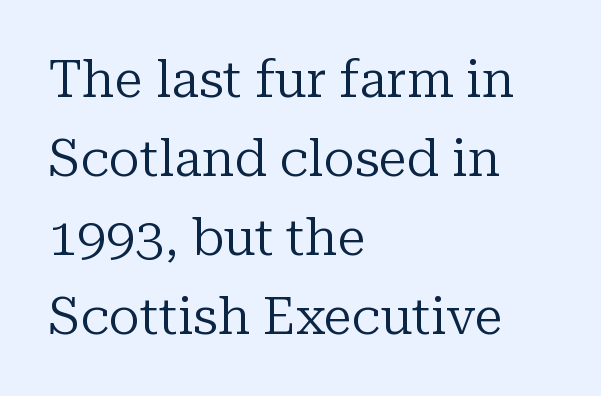
The image shows 52 px regular-weight serif type, upright; set left-aligned, normal line spacing (1.52x), normal letter spacing, not underlined; low stroke contrast and a medium x-height.
